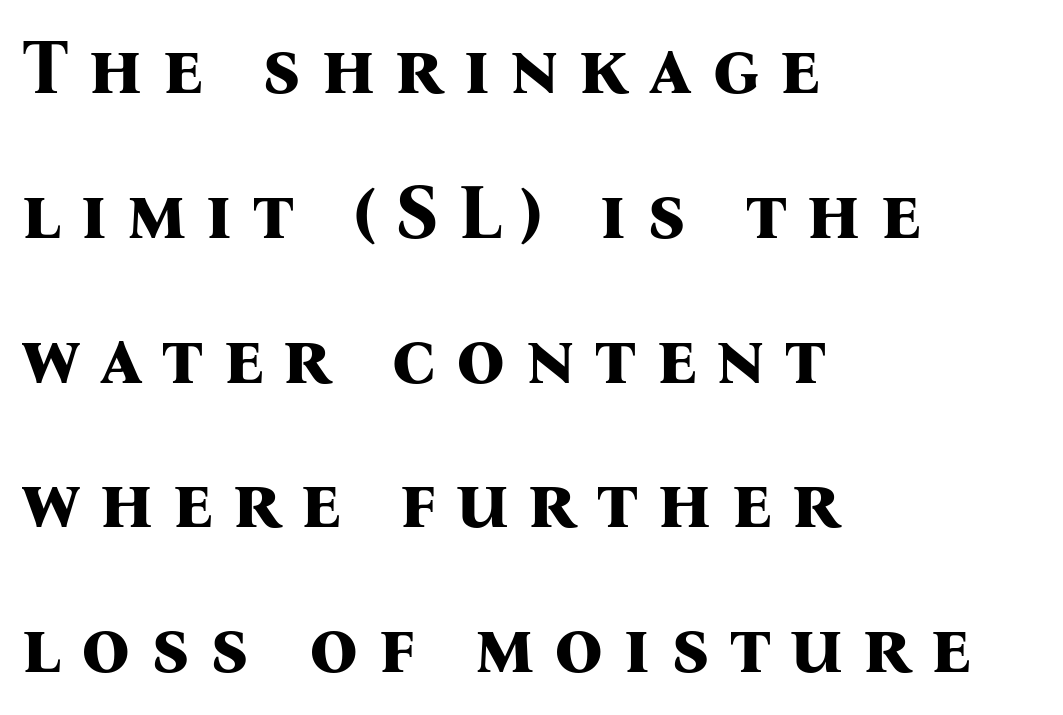
Q: Is the text bold? A: Yes.
Q: Is the text italic (slanted)? A: No, it is upright.
Q: Is the typeface a serif or a sans-serif typeface? A: Serif.
Q: Is the text underlined? A: No.
Q: How is the paragraph aligned? A: Left-aligned.
Q: Is the spacing between letters normal or unusually wide? A: Unusually wide.
Q: Width (condensed, normal, or wide)? A: Normal.
Q: Stroke contrast? A: Medium.
Q: x-height? A: Medium.
Q: Monospaced? A: No.
